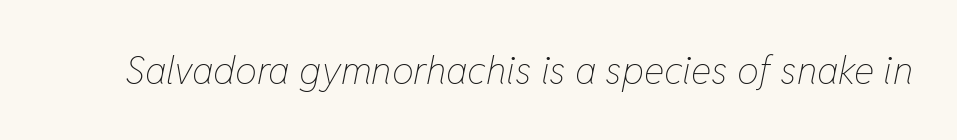
{"italic": "yes", "lean": "right", "slant_degrees": 11, "bold": "no", "weight": "thin", "width": "condensed", "stroke_contrast": "low", "x_height": "medium", "monospaced": "no", "underline": "no", "letter_spacing": "normal", "letter_spacing_em": 0.0, "glyph_px": 39}
